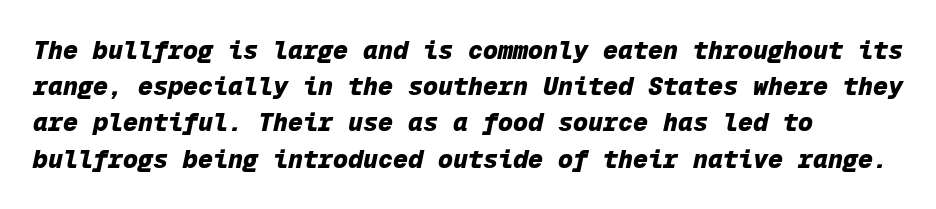
Q: Is the text bold? A: Yes.
Q: Is the text italic (slanted)? A: Yes, it leans right by about 12 degrees.
Q: Is the text underlined? A: No.
Q: How is the paragraph aligned? A: Left-aligned.
Q: Is the spacing between letters normal or unusually wide? A: Normal.
Q: Is the spacing between lines tight, normal or loose? A: Normal.
